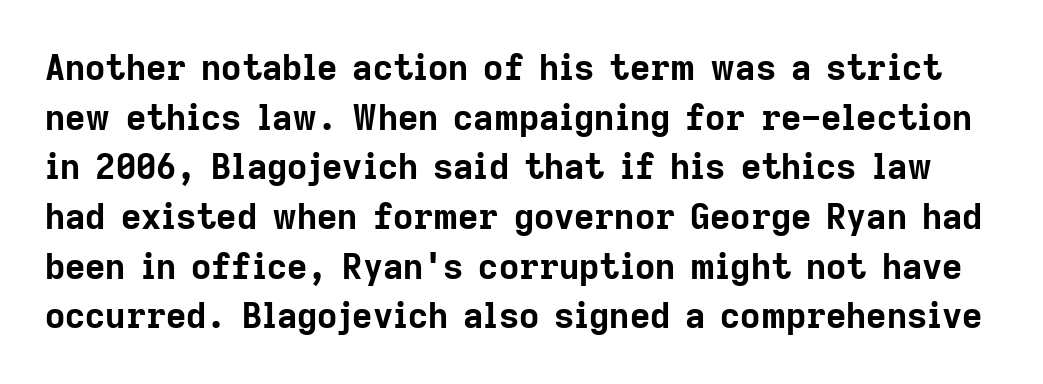
Q: Is the text bold? A: Yes.
Q: Is the text italic (slanted)? A: No, it is upright.
Q: Is the typeface a serif or a sans-serif typeface? A: Sans-serif.
Q: Is the text underlined? A: No.
Q: Is the spacing between letters normal or unusually wide? A: Normal.
Q: Is the spacing between lines tight, normal or loose? A: Normal.
Q: Width (condensed, normal, or wide)? A: Normal.
Q: Stroke contrast? A: Low.
Q: x-height? A: Medium.
Q: Monospaced? A: No.
